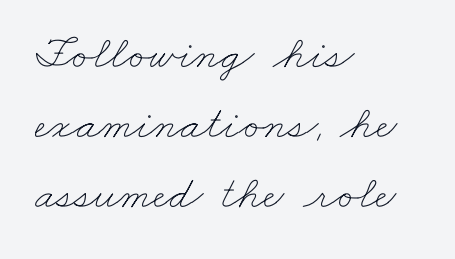
The image shows 47 px thin, wide type; set left-aligned, normal line spacing (1.49x), normal letter spacing, not underlined; low stroke contrast and a small x-height.
